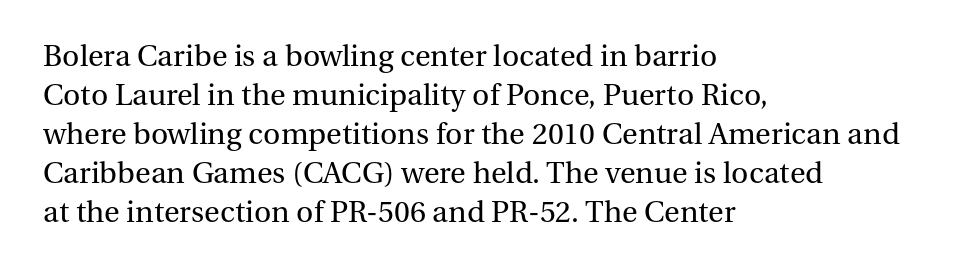
The image shows 30 px regular-weight serif type, upright; set left-aligned, normal line spacing (1.3x), normal letter spacing, not underlined; medium stroke contrast and a medium x-height.
